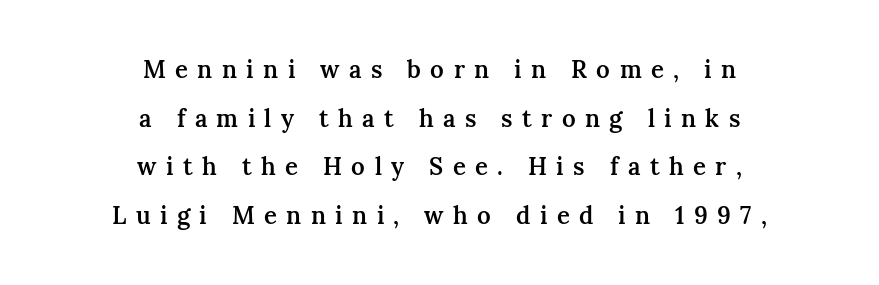
{"italic": "no", "bold": "semi", "underline": "no", "align": "center", "line_spacing": "loose", "line_spacing_ratio": 2.03, "letter_spacing": "wide", "letter_spacing_em": 0.39, "glyph_px": 24}
